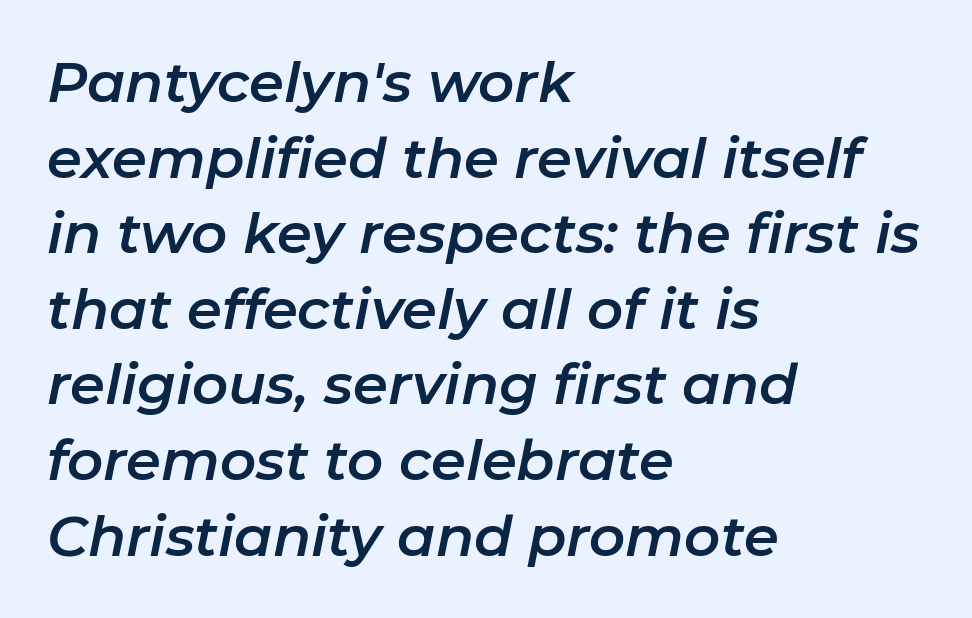
Is the type slanted? Yes — the strokes lean at a clear angle. Think of a printed novel: that variable character pitch is what you see here. Look at the tracking — it's just the regular setting, nothing added. Compared with a centered layout, this one pins lines to the left instead. The designer left line spacing at the default.
